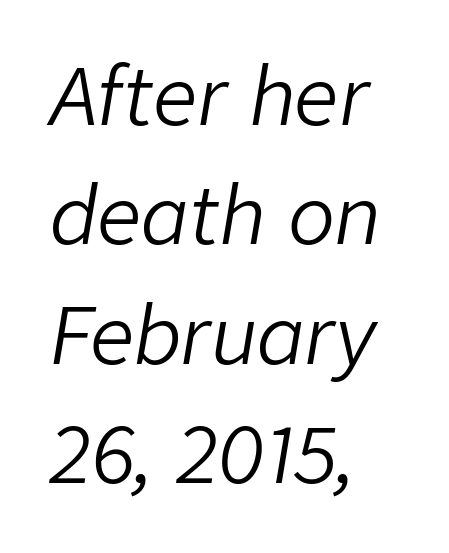
The image shows 78 px light type, italic (leaning right); set left-aligned, normal line spacing (1.53x), normal letter spacing, not underlined; low stroke contrast and a medium x-height.
